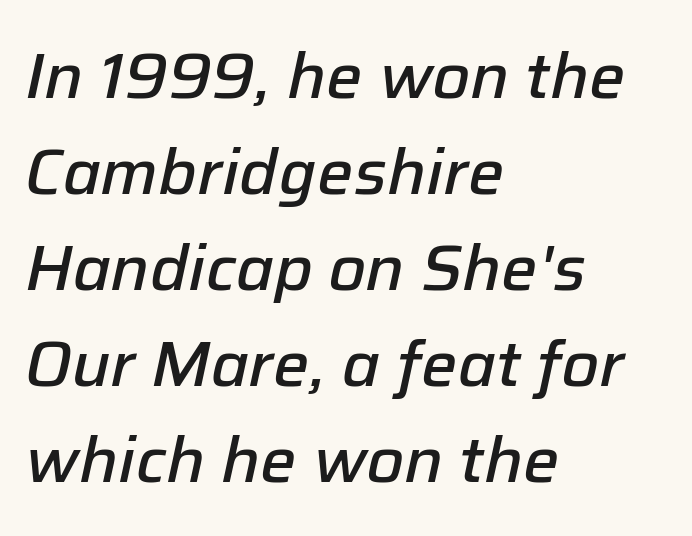
{"italic": "yes", "lean": "right", "slant_degrees": 12, "bold": "semi", "weight": "semibold", "width": "normal", "stroke_contrast": "low", "x_height": "medium", "monospaced": "no", "underline": "no", "align": "left", "line_spacing": "normal", "line_spacing_ratio": 1.5, "letter_spacing": "normal", "letter_spacing_em": 0.0, "glyph_px": 64}
